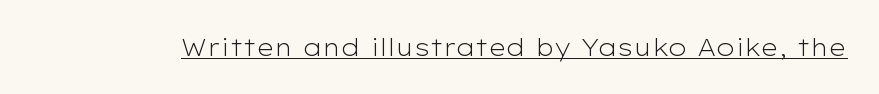
Q: Is the text bold? A: No.
Q: Is the text italic (slanted)? A: No, it is upright.
Q: Is the text underlined? A: Yes.
Q: Is the spacing between letters normal or unusually wide? A: Normal.
